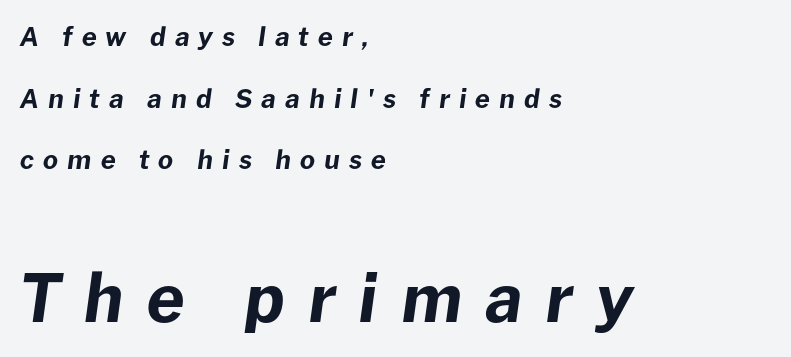
Q: Is the text bold? A: Yes.
Q: Is the text italic (slanted)? A: Yes, it leans right by about 8 degrees.
Q: Is the text underlined? A: No.
Q: How is the paragraph aligned? A: Left-aligned.
Q: Is the spacing between letters normal or unusually wide? A: Unusually wide.
Q: Is the spacing between lines tight, normal or loose? A: Loose.
Q: Which block of text is set in a larger size, the first (top) or the second (bottom)? A: The second (bottom) one.
Q: Width (condensed, normal, or wide)? A: Normal.
Q: Stroke contrast? A: Low.
Q: x-height? A: Medium.
Q: Monospaced? A: No.
